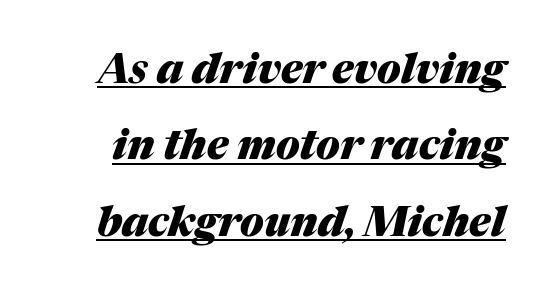
{"italic": "yes", "lean": "right", "slant_degrees": 17, "bold": "yes", "weight": "heavy", "width": "normal", "stroke_contrast": "medium", "x_height": "medium", "monospaced": "no", "underline": "yes", "line_spacing_ratio": 1.86, "letter_spacing": "normal", "letter_spacing_em": 0.0, "glyph_px": 41}
